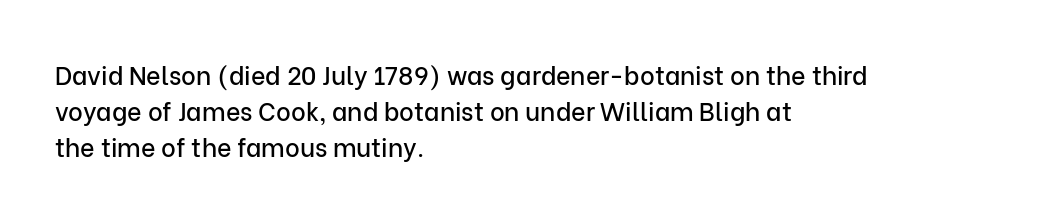
This sample keeps an unexceptional amount of space between lines. Characters follow at the spacing the type designer built in. Leftover space on each line is placed entirely after the last word. Nobody drew a line under any word here. The font's upright variant was chosen for this text.
